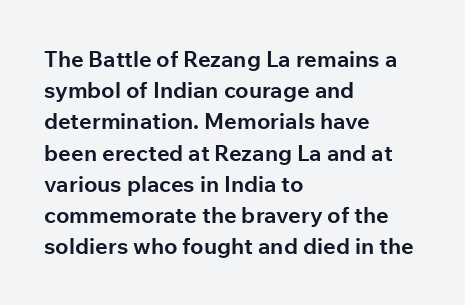
The image shows 22 px bold type, upright; set left-aligned, normal line spacing (1.42x), normal letter spacing, not underlined.
